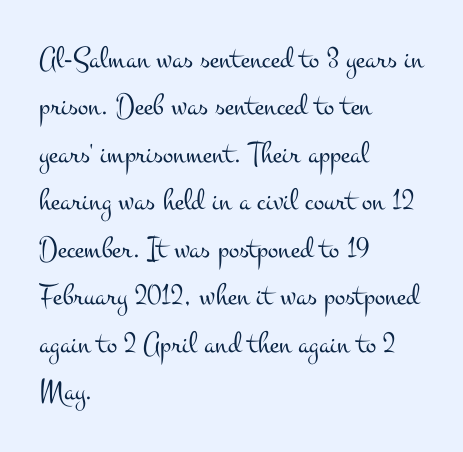
Q: Is the text bold? A: No.
Q: Is the text italic (slanted)? A: Yes.
Q: Is the text underlined? A: No.
Q: How is the paragraph aligned? A: Left-aligned.
Q: Is the spacing between letters normal or unusually wide? A: Normal.
Q: Is the spacing between lines tight, normal or loose? A: Normal.
Q: Width (condensed, normal, or wide)? A: Wide.
Q: Stroke contrast? A: Medium.
Q: x-height? A: Small.
Q: Monospaced? A: No.
